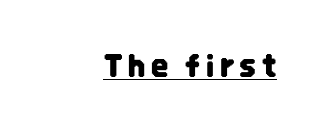
The image shows 30 px condensed sans-serif type, upright; set underlined; low stroke contrast and a large x-height.
